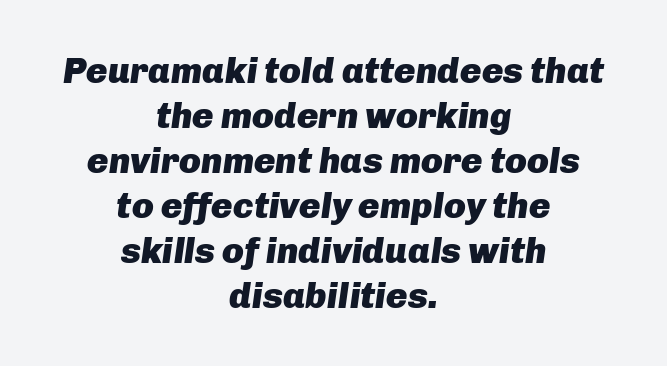
Q: Is the text bold? A: Yes.
Q: Is the text italic (slanted)? A: Yes, it leans right by about 8 degrees.
Q: Is the text underlined? A: No.
Q: How is the paragraph aligned? A: Centered.
Q: Is the spacing between letters normal or unusually wide? A: Normal.
Q: Is the spacing between lines tight, normal or loose? A: Normal.
Q: Width (condensed, normal, or wide)? A: Normal.
Q: Stroke contrast? A: Low.
Q: x-height? A: Medium.
Q: Monospaced? A: No.
